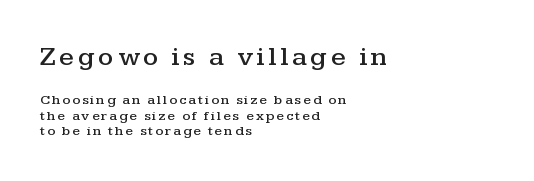
Q: Is the text italic (slanted)? A: No, it is upright.
Q: Is the text underlined? A: No.
Q: How is the paragraph aligned? A: Left-aligned.
Q: Is the spacing between lines tight, normal or loose? A: Tight.
Q: Which block of text is set in a larger size, the first (top) or the second (bottom)? A: The first (top) one.
